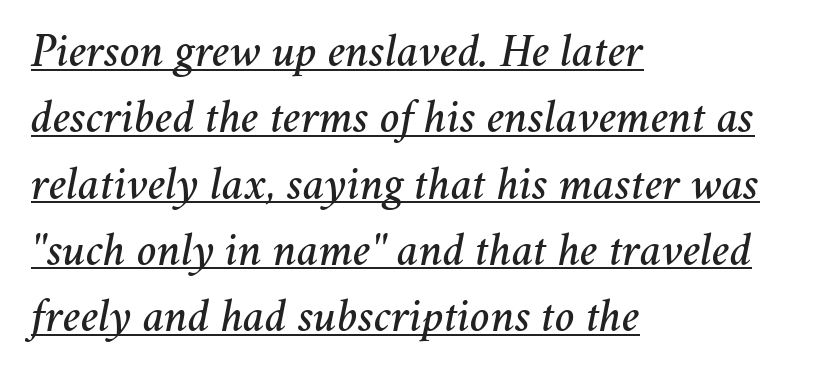
The image shows 47 px text type, italic (leaning right); set left-aligned, normal line spacing (1.41x), normal letter spacing, underlined; medium stroke contrast and a medium x-height.
